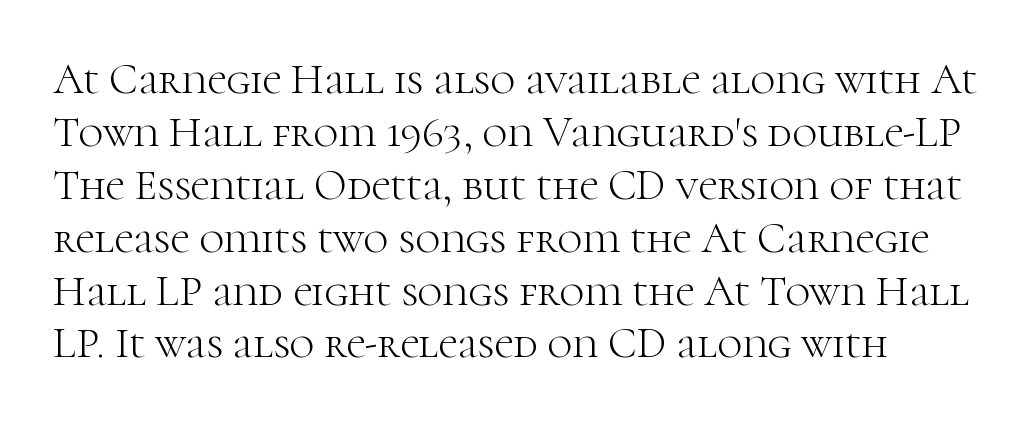
The image shows 43 px light serif type, upright; set line spacing 1.23x, normal letter spacing, not underlined; high stroke contrast and a medium x-height.
